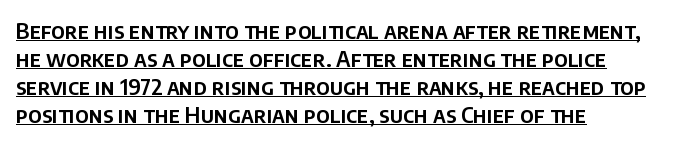
{"italic": "no", "underline": "yes", "align": "left", "line_spacing": "normal", "line_spacing_ratio": 1.28, "letter_spacing": "normal", "letter_spacing_em": 0.0, "glyph_px": 22}
